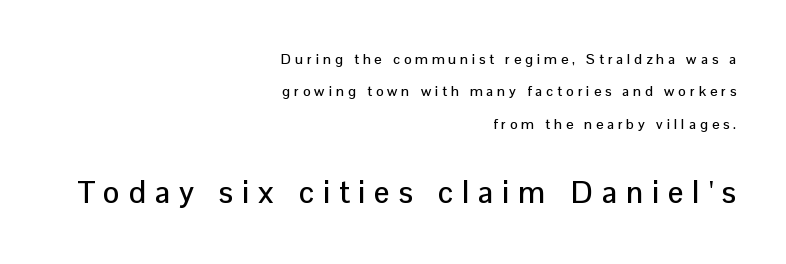
Proportional: the letters do not fall into vertical columns. A typesetter would label this face a sans. Italic? Not at all — the glyphs are vertical. If you drew a ruler down the right edge, every line would touch it. The glyphs are unaccompanied by any horizontal stroke below them. The type is letterspaced generously, with wide tracking.
